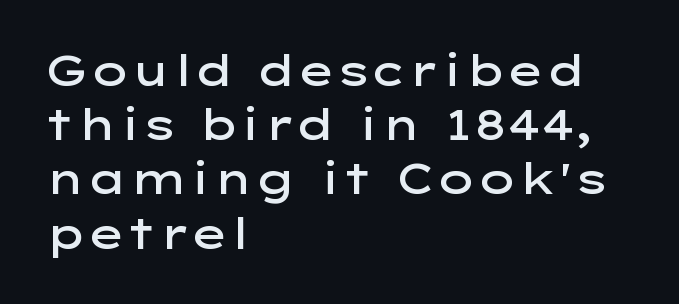
{"serif": "no", "italic": "no", "bold": "semi", "weight": "semibold", "width": "wide", "stroke_contrast": "low", "x_height": "medium", "monospaced": "no", "underline": "no", "align": "left", "line_spacing": "normal", "line_spacing_ratio": 1.29, "letter_spacing": "normal", "letter_spacing_em": 0.0, "glyph_px": 42}
